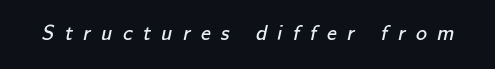
Q: Is the text bold? A: No.
Q: Is the text underlined? A: No.
Q: Is the spacing between letters normal or unusually wide? A: Unusually wide.
